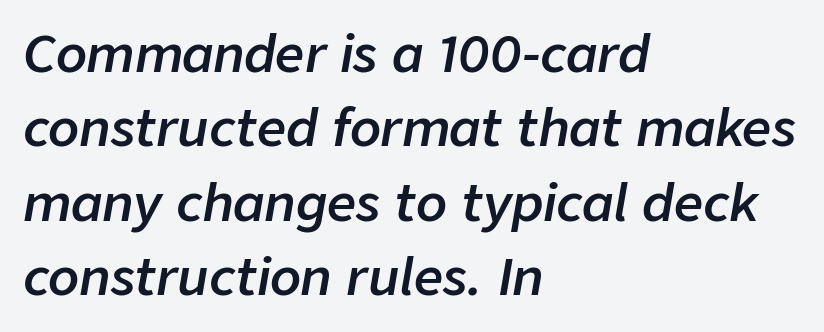
The image shows 51 px semibold type, italic (leaning right); set left-aligned, normal line spacing (1.46x), normal letter spacing, not underlined; low stroke contrast and a medium x-height.
